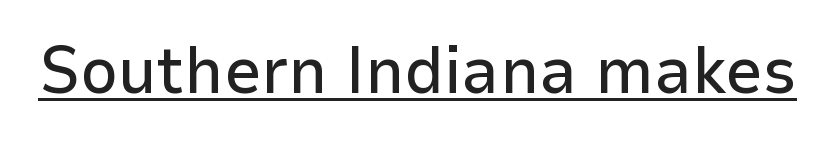
The image shows 66 px sans-serif type, upright; set normal letter spacing, underlined; low stroke contrast and a medium x-height.
